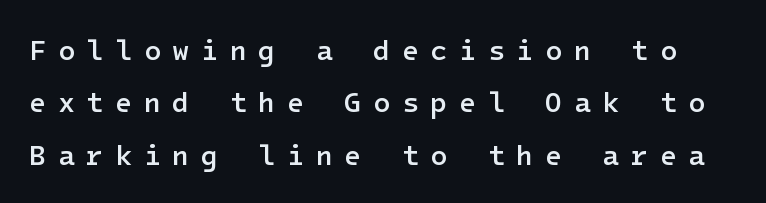
Q: Is the text bold? A: Semi-bold.
Q: Is the text italic (slanted)? A: No, it is upright.
Q: Is the typeface a serif or a sans-serif typeface? A: Sans-serif.
Q: Is the text underlined? A: No.
Q: Is the spacing between letters normal or unusually wide? A: Unusually wide.
Q: Width (condensed, normal, or wide)? A: Normal.
Q: Stroke contrast? A: Low.
Q: x-height? A: Medium.
